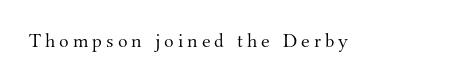
No heavy texture on the line: the type isn't bold. Between one letter and the next there's a generous, obvious gap. Tall strokes in this sample are plumb rather than angled. Check under the words: just untouched page.
